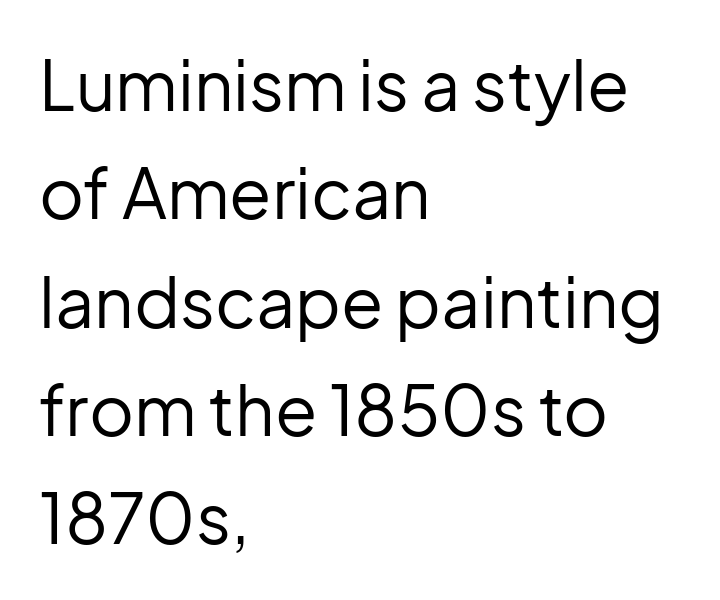
{"serif": "no", "italic": "no", "bold": "no", "weight": "regular", "width": "normal", "stroke_contrast": "low", "x_height": "medium", "monospaced": "no", "underline": "no", "align": "left", "line_spacing": "normal", "line_spacing_ratio": 1.57, "letter_spacing": "normal", "letter_spacing_em": 0.0, "glyph_px": 69}
